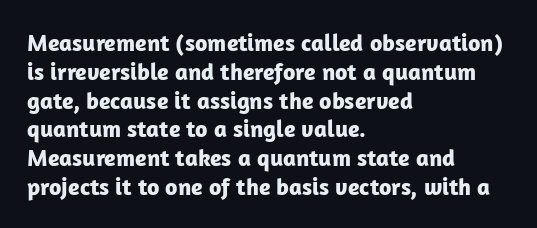
A classic flush-left, rag-right setting is used for this passage. Plenty of ink on the page — the face is bold. A typesetter would mark this as roman, not italic. In terms of letterspacing, this is plain default setting. The zone under the glyphs is completely vacant.
